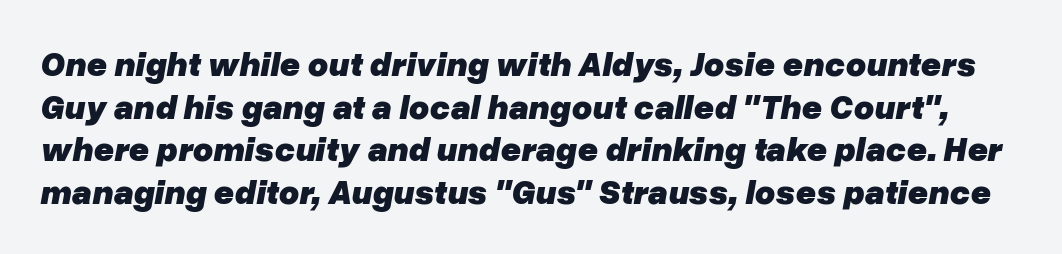
Q: Is the text bold? A: Yes.
Q: Is the text italic (slanted)? A: Yes, it leans right by about 10 degrees.
Q: Is the text underlined? A: No.
Q: Is the spacing between letters normal or unusually wide? A: Normal.
Q: Width (condensed, normal, or wide)? A: Normal.
Q: Stroke contrast? A: Low.
Q: x-height? A: Medium.
Q: Monospaced? A: No.
